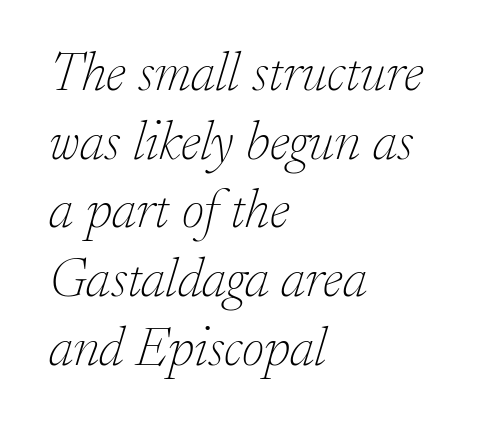
{"serif": "yes", "italic": "yes", "lean": "right", "slant_degrees": 17, "bold": "no", "weight": "thin", "width": "normal", "stroke_contrast": "low", "x_height": "small", "monospaced": "no", "underline": "no", "align": "left", "line_spacing": "normal", "line_spacing_ratio": 1.25, "letter_spacing": "normal", "letter_spacing_em": 0.0, "glyph_px": 55}
